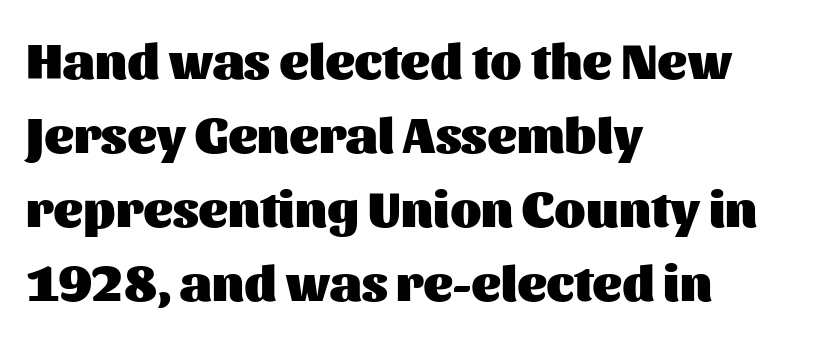
The face used here is rendered with its standard letterfit. The zone under the glyphs is completely vacant. Are there feet on the stems? There aren't — it's a sans. Notice how descenders clear the ascenders below comfortably — that's standard leading. Nope, not italic — everything's standing straight.
